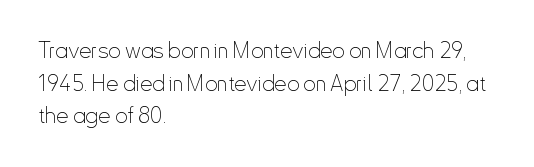
Rows of type keep a routine distance in the vertical direction. The space beneath each line is pristine and unruled. Which margin do the lines hug? The left one — the right edge is uneven. The letterforms sit shoulder to shoulder at normal distance.
